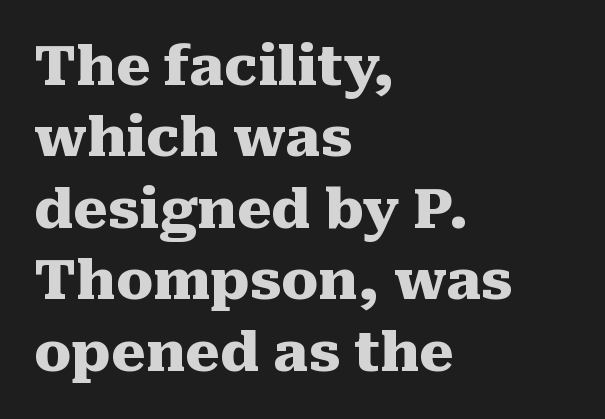
{"serif": "yes", "italic": "no", "bold": "yes", "weight": "heavy", "width": "normal", "stroke_contrast": "medium", "x_height": "medium", "monospaced": "no", "underline": "no", "align": "left", "line_spacing": "normal", "line_spacing_ratio": 1.3, "letter_spacing": "normal", "letter_spacing_em": 0.0, "glyph_px": 55}
